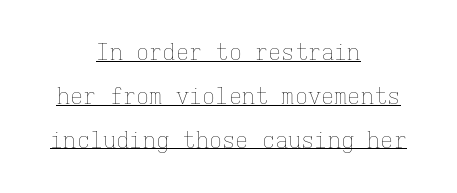
The image shows 22 px text type, upright; set centered, loose line spacing (1.99x), normal letter spacing, underlined.
